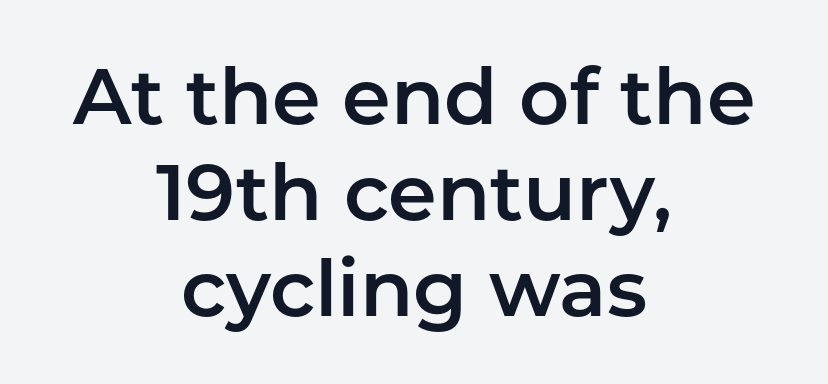
Which margin do the lines hug? Neither — every line sits in the middle. Do the characters align in a grid? No, the font is proportional. Font category for this specimen: sans-serif. The glyphs are unaccompanied by any horizontal stroke below them.
